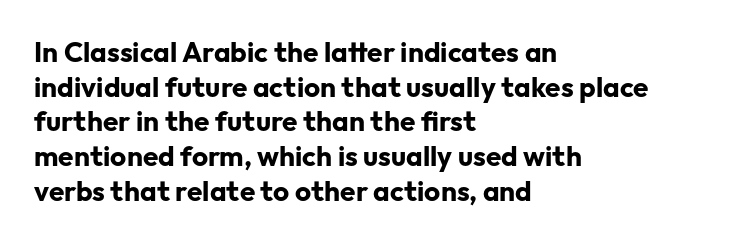
{"serif": "no", "italic": "no", "bold": "yes", "weight": "bold", "width": "normal", "stroke_contrast": "low", "x_height": "medium", "monospaced": "no", "underline": "no", "align": "left", "line_spacing_ratio": 1.24, "letter_spacing": "normal", "letter_spacing_em": 0.0, "glyph_px": 28}
